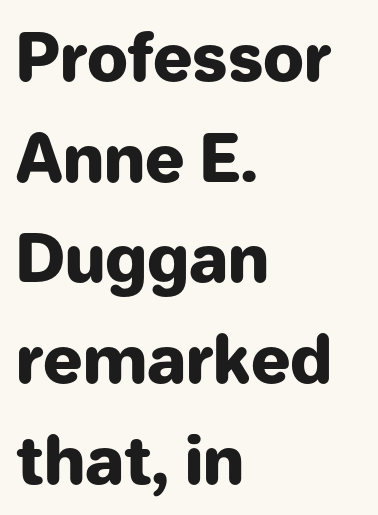
The image shows 65 px heavy sans-serif type, upright; set left-aligned, normal line spacing (1.55x), normal letter spacing, not underlined; low stroke contrast and a medium x-height.
